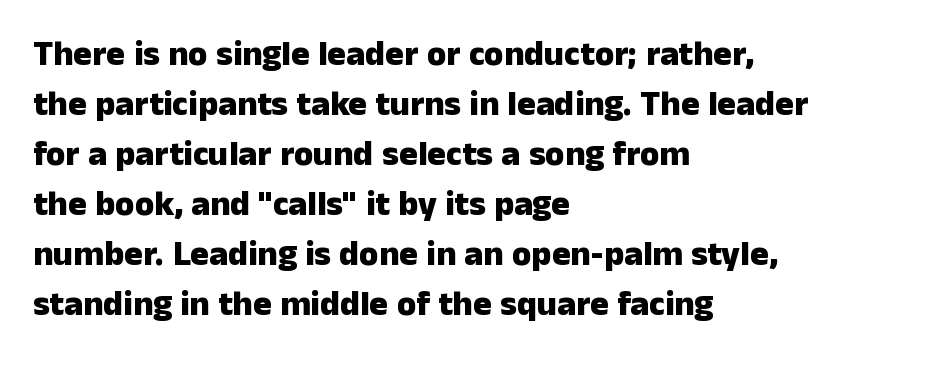
{"serif": "no", "italic": "no", "bold": "yes", "weight": "heavy", "width": "normal", "stroke_contrast": "low", "x_height": "medium", "monospaced": "no", "underline": "no", "align": "left", "line_spacing": "normal", "line_spacing_ratio": 1.43, "letter_spacing": "normal", "letter_spacing_em": 0.0, "glyph_px": 35}
